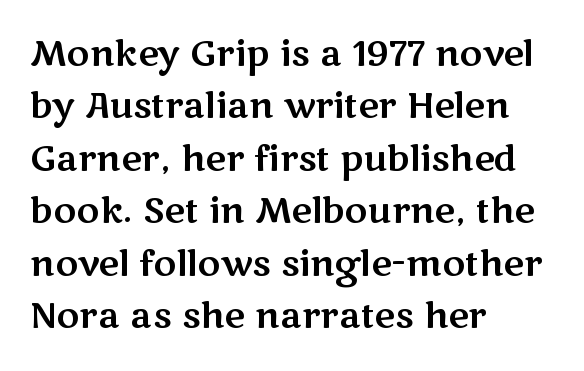
The lettering stays uniformly vertical, giving the passage a roman look. Reading down the block, your eye returns to a fixed left position each line. Descender tails drop into unmarked territory. Look at the bottom of the vertical strokes: they stop flat, with no serifs. Successive baselines arrive at the customary interval.
